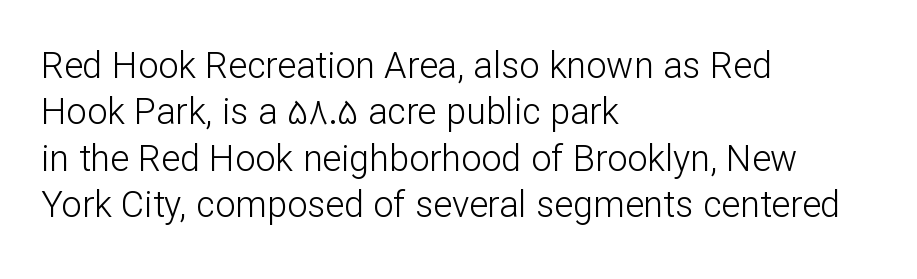
{"serif": "no", "italic": "no", "bold": "no", "weight": "light", "width": "normal", "stroke_contrast": "low", "x_height": "medium", "monospaced": "no", "underline": "no", "align": "left", "line_spacing": "normal", "line_spacing_ratio": 1.29, "letter_spacing": "normal", "letter_spacing_em": 0.0, "glyph_px": 36}
